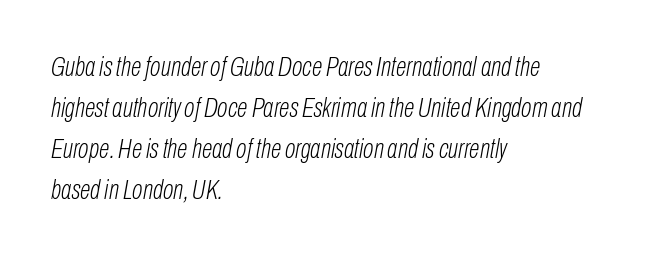
Q: Is the text bold? A: No.
Q: Is the text italic (slanted)? A: Yes, it leans right by about 10 degrees.
Q: Is the text underlined? A: No.
Q: How is the paragraph aligned? A: Left-aligned.
Q: Is the spacing between letters normal or unusually wide? A: Normal.
Q: Is the spacing between lines tight, normal or loose? A: Normal.
Q: Width (condensed, normal, or wide)? A: Condensed.
Q: Stroke contrast? A: Low.
Q: x-height? A: Medium.
Q: Monospaced? A: No.
